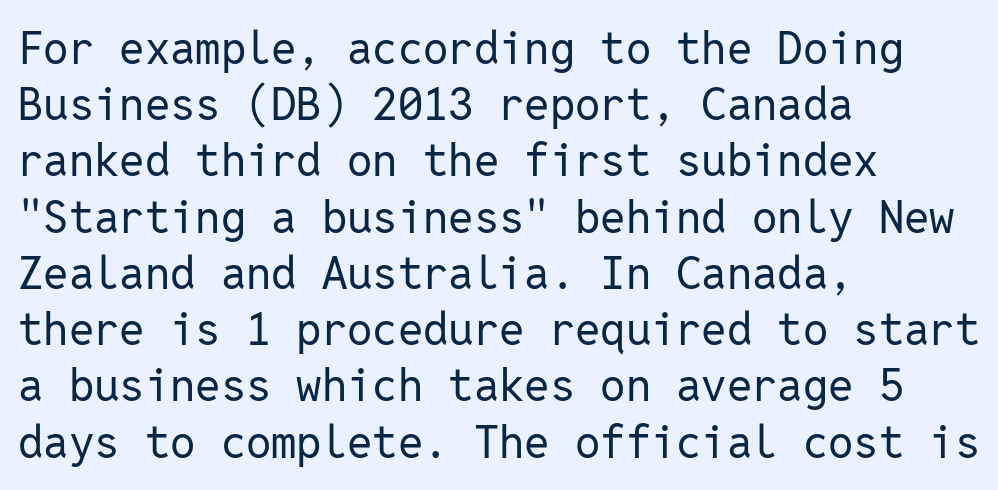
The image shows 45 px regular-weight sans-serif type, upright, monospaced; set left-aligned, normal line spacing (1.25x), normal letter spacing, not underlined; low stroke contrast and a medium x-height.
